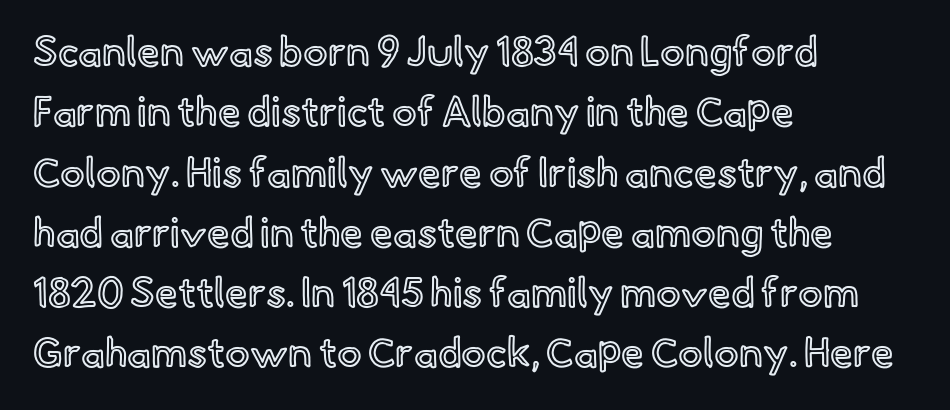
{"italic": "no", "width": "normal", "x_height": "small", "monospaced": "no", "underline": "no", "align": "left", "line_spacing": "normal", "line_spacing_ratio": 1.47, "letter_spacing": "normal", "letter_spacing_em": 0.0, "glyph_px": 41}
